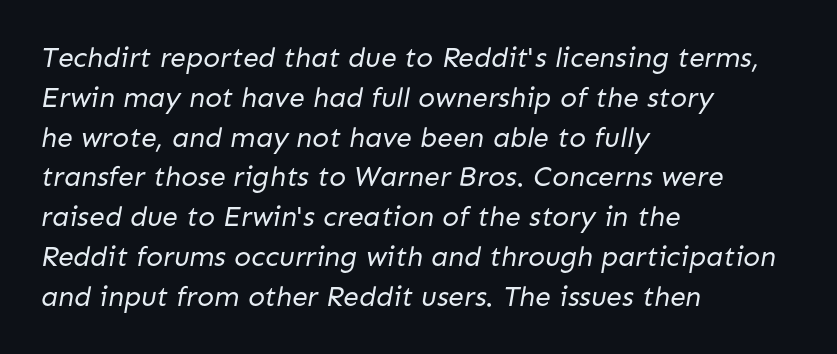
Q: Is the text bold? A: No.
Q: Is the typeface a serif or a sans-serif typeface? A: Sans-serif.
Q: Is the text underlined? A: No.
Q: How is the paragraph aligned? A: Left-aligned.
Q: Is the spacing between letters normal or unusually wide? A: Normal.
Q: Is the spacing between lines tight, normal or loose? A: Normal.
Q: Width (condensed, normal, or wide)? A: Normal.
Q: Stroke contrast? A: Low.
Q: x-height? A: Medium.
Q: Monospaced? A: No.
